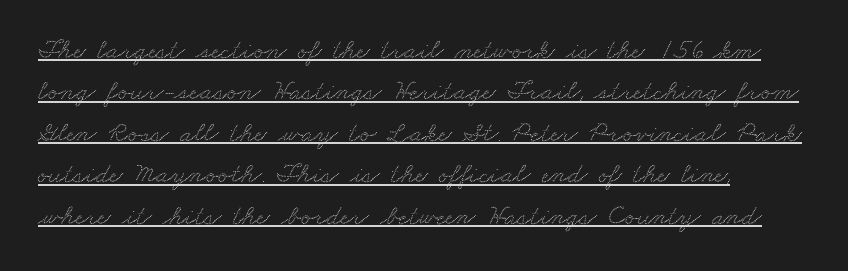
The image shows 28 px wide serif type; set left-aligned, normal line spacing (1.48x), normal letter spacing, underlined; medium stroke contrast and a small x-height.
